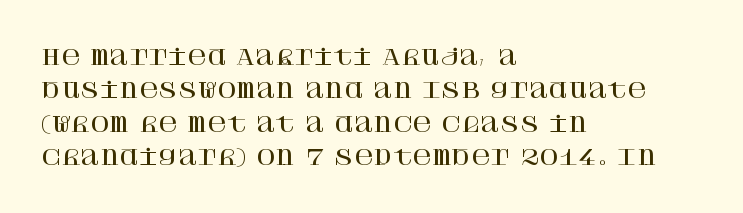
The image shows 21 px text type, upright; set left-aligned, normal line spacing (1.59x), normal letter spacing, not underlined.
